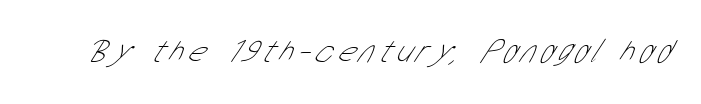
Q: Is the text bold? A: No.
Q: Is the typeface a serif or a sans-serif typeface? A: Sans-serif.
Q: Is the text underlined? A: No.
Q: Width (condensed, normal, or wide)? A: Condensed.
Q: Stroke contrast? A: Low.
Q: x-height? A: Medium.
Q: Monospaced? A: No.
